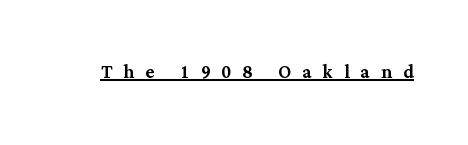
Glyph-to-glyph distance is far greater than everyday printed text. Is there an underline? Yes — a line sits under the letters. Notice how the stems are strictly vertical — no italics here.
